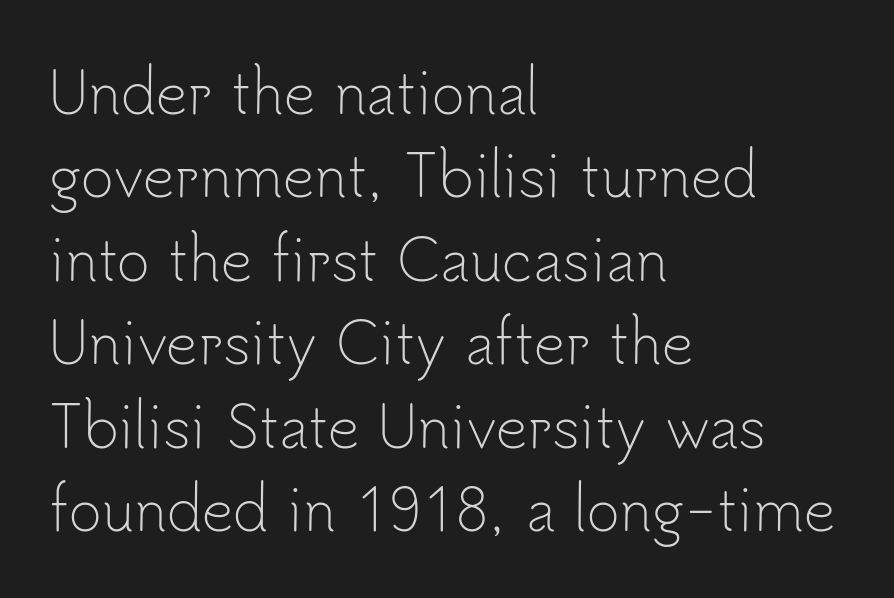
{"serif": "no", "italic": "no", "bold": "no", "weight": "light", "width": "normal", "stroke_contrast": "low", "x_height": "small", "monospaced": "no", "underline": "no", "align": "left", "line_spacing": "normal", "line_spacing_ratio": 1.49, "letter_spacing": "normal", "letter_spacing_em": 0.0, "glyph_px": 56}
